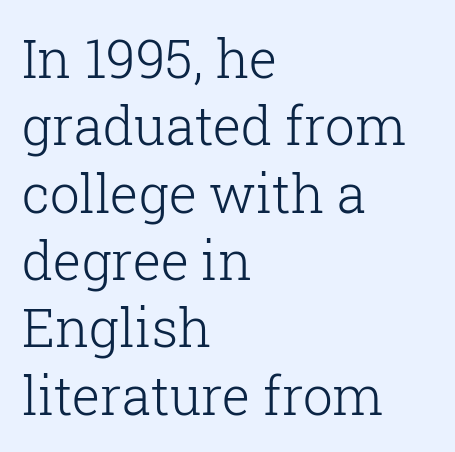
How are the letters spaced? Ordinarily, with no added tracking. You can tell it's not italic because the verticals are truly vertical. Ink coverage per letter is moderate at most. A serif font was chosen for this passage. The paragraph has a hard left edge and a soft right edge.
